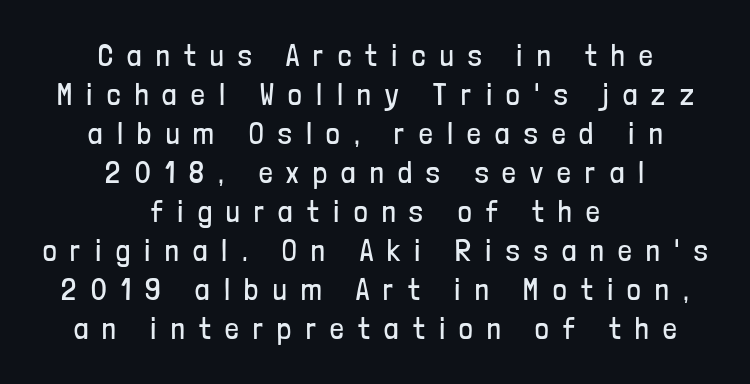
Q: Is the text bold? A: No.
Q: Is the text italic (slanted)? A: No, it is upright.
Q: Is the typeface a serif or a sans-serif typeface? A: Sans-serif.
Q: Is the text underlined? A: No.
Q: How is the paragraph aligned? A: Centered.
Q: Is the spacing between letters normal or unusually wide? A: Unusually wide.
Q: Is the spacing between lines tight, normal or loose? A: Normal.
Q: Width (condensed, normal, or wide)? A: Condensed.
Q: Stroke contrast? A: Low.
Q: x-height? A: Medium.
Q: Monospaced? A: No.
